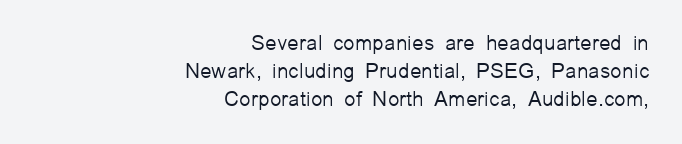
{"italic": "no", "bold": "no", "underline": "no", "align": "right", "line_spacing": "normal", "line_spacing_ratio": 1.33, "letter_spacing": "normal", "letter_spacing_em": 0.0, "glyph_px": 21}
